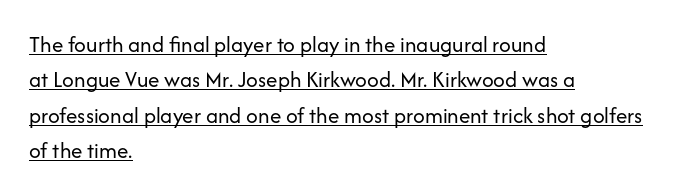
{"italic": "no", "bold": "no", "underline": "yes", "align": "left", "line_spacing": "normal", "line_spacing_ratio": 1.54, "letter_spacing": "normal", "letter_spacing_em": 0.0, "glyph_px": 23}
